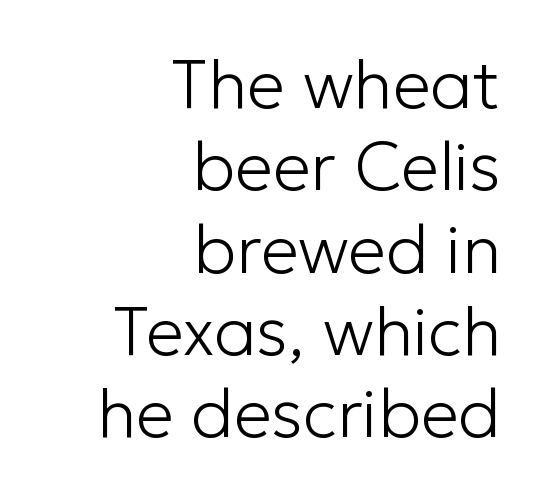
Nothing sits at the stroke ends, so this counts as sans-serif. Layout note: lines flush right. This is the regular roman posture of the typeface. The cut favours lightness, reaching ordinary text weight at its darkest. Descender tails drop into unmarked territory.
